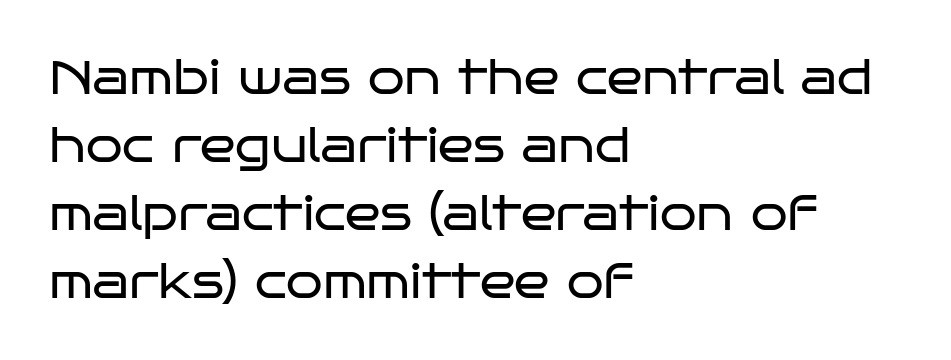
{"serif": "no", "italic": "no", "bold": "no", "weight": "regular", "width": "wide", "stroke_contrast": "low", "x_height": "large", "monospaced": "no", "underline": "no", "align": "left", "line_spacing": "normal", "line_spacing_ratio": 1.45, "letter_spacing": "normal", "letter_spacing_em": 0.0, "glyph_px": 47}
